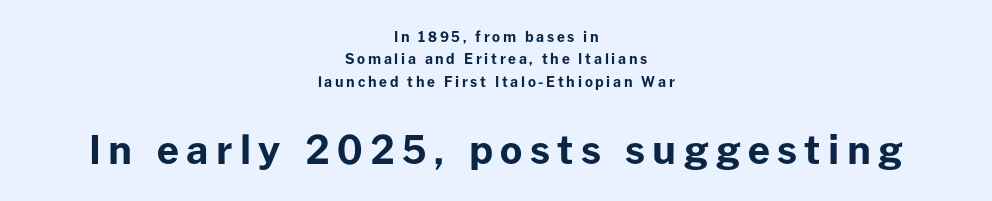
The image shows 39 px bold sans-serif type, upright; set centered, normal line spacing (1.59x), not underlined; the second (bottom) block is 2.79x larger; low stroke contrast and a medium x-height.
